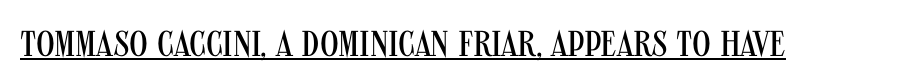
Q: Is the text bold? A: No.
Q: Is the text italic (slanted)? A: No, it is upright.
Q: Is the typeface a serif or a sans-serif typeface? A: Sans-serif.
Q: Is the text underlined? A: Yes.
Q: Is the spacing between letters normal or unusually wide? A: Normal.
Q: Width (condensed, normal, or wide)? A: Condensed.
Q: Stroke contrast? A: Medium.
Q: x-height? A: Large.
Q: Monospaced? A: No.
